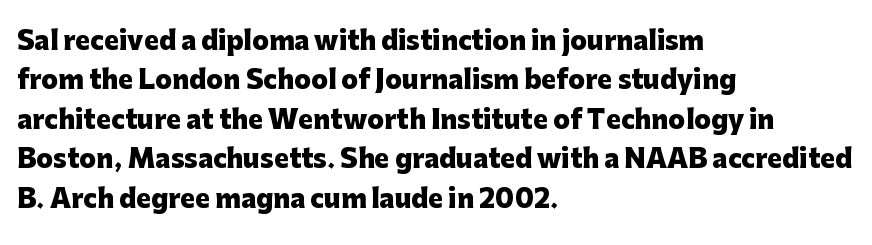
Q: Is the text bold? A: Yes.
Q: Is the text italic (slanted)? A: No, it is upright.
Q: Is the text underlined? A: No.
Q: How is the paragraph aligned? A: Left-aligned.
Q: Is the spacing between letters normal or unusually wide? A: Normal.
Q: Is the spacing between lines tight, normal or loose? A: Normal.
